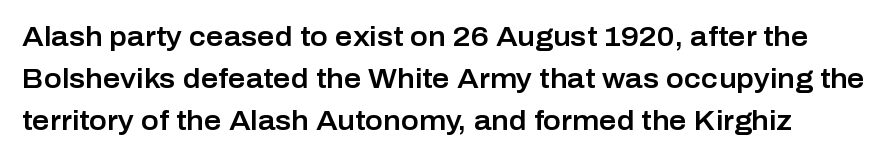
{"italic": "no", "underline": "no", "line_spacing": "normal", "line_spacing_ratio": 1.56, "letter_spacing": "normal", "letter_spacing_em": 0.0, "glyph_px": 27}
